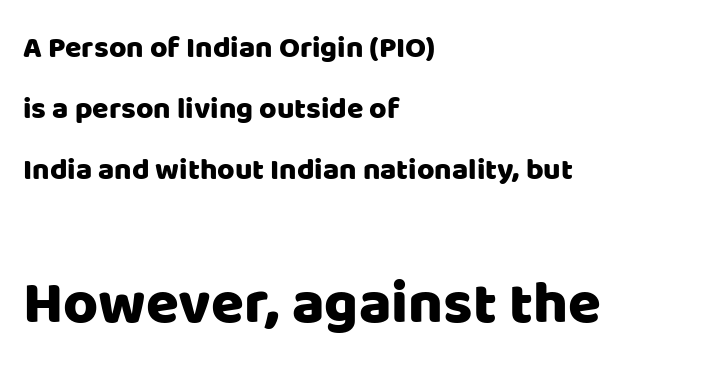
The image shows 60 px sans-serif type, upright; set left-aligned, loose line spacing (2.03x), normal letter spacing, not underlined; the second (bottom) block is 2.0x larger; low stroke contrast and a large x-height.
